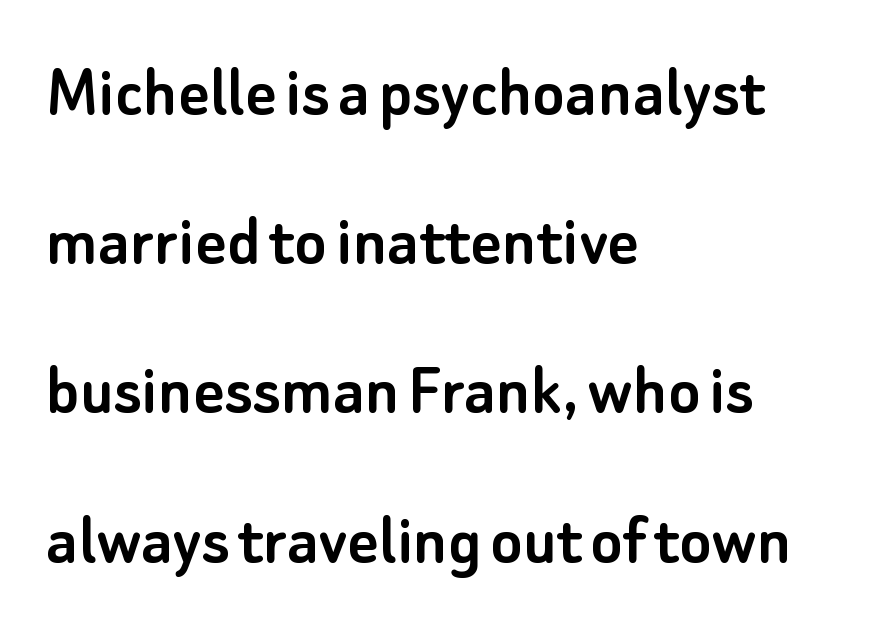
The image shows 75 px sans-serif type, upright; set left-aligned, loose line spacing (1.99x), normal letter spacing, not underlined; low stroke contrast and a small x-height.
